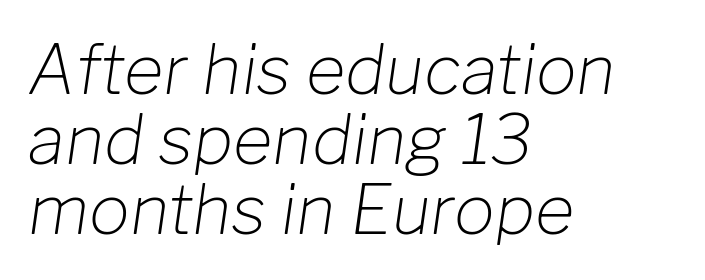
Q: Is the text bold? A: No.
Q: Is the text italic (slanted)? A: Yes, it leans right by about 8 degrees.
Q: Is the text underlined? A: No.
Q: How is the paragraph aligned? A: Left-aligned.
Q: Is the spacing between letters normal or unusually wide? A: Normal.
Q: Is the spacing between lines tight, normal or loose? A: Tight.
Q: Width (condensed, normal, or wide)? A: Normal.
Q: Stroke contrast? A: Low.
Q: x-height? A: Medium.
Q: Monospaced? A: No.
